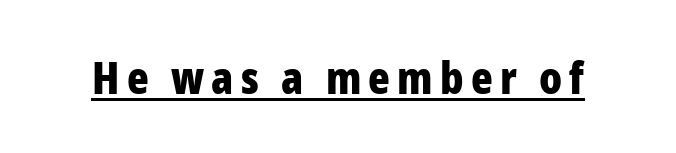
Q: Is the text bold? A: Yes.
Q: Is the text italic (slanted)? A: No, it is upright.
Q: Is the typeface a serif or a sans-serif typeface? A: Sans-serif.
Q: Is the text underlined? A: Yes.
Q: Width (condensed, normal, or wide)? A: Condensed.
Q: Stroke contrast? A: Low.
Q: x-height? A: Medium.
Q: Monospaced? A: No.
